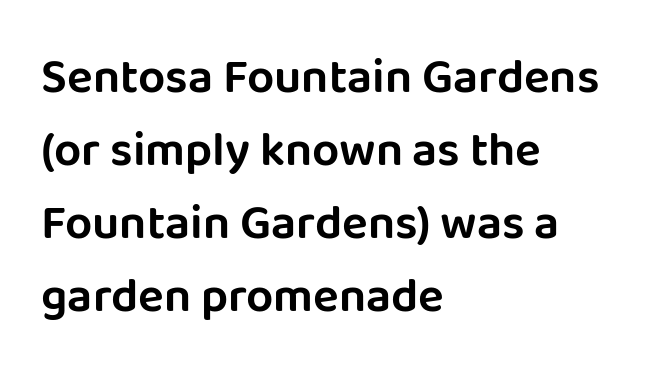
These lines are rendered in a variable-pitch font. Casual observation: everything's shoved over to the left. Characters follow at the spacing the type designer built in. Honestly, the row spacing looks completely unremarkable. The rendering shows plain stroke endings on the letterforms — a sans-serif design. The font's upright variant was chosen for this text.
